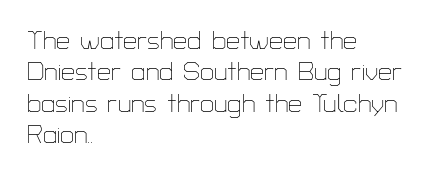
Q: Is the text bold? A: No.
Q: Is the text italic (slanted)? A: No, it is upright.
Q: Is the text underlined? A: No.
Q: How is the paragraph aligned? A: Left-aligned.
Q: Is the spacing between letters normal or unusually wide? A: Normal.
Q: Is the spacing between lines tight, normal or loose? A: Normal.
